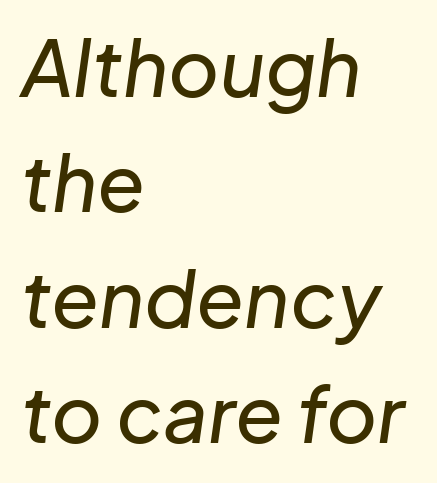
A clean baseline with only descenders dipping below it. Do the characters align in a grid? No, the font is proportional. Horizontal alignment here is leftward, the default for most running prose. Tracking here is standard; glyphs follow each other at the usual distance.
